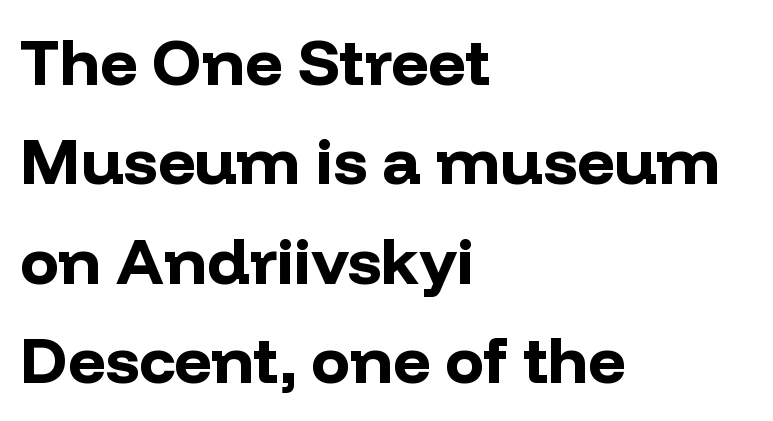
The letters stand straight up with perfectly vertical stems. The characters display no serif detailing; their extremities are plain. If you drew a ruler down the left edge, every line would touch it. Each glyph is drawn with heavy, bold strokes.
